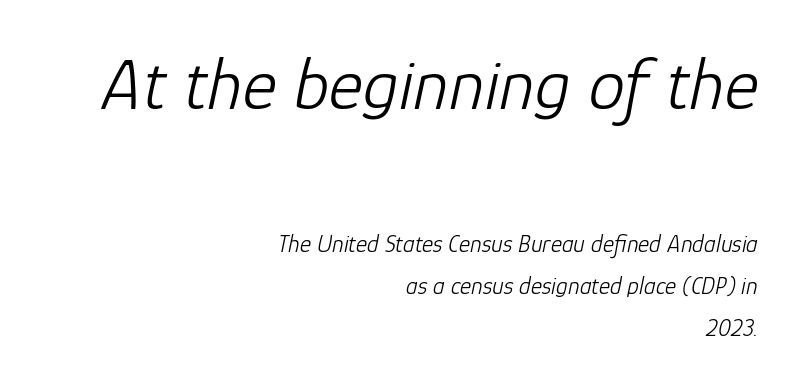
Q: Is the text bold? A: No.
Q: Is the text italic (slanted)? A: Yes, it leans right by about 12 degrees.
Q: Is the text underlined? A: No.
Q: How is the paragraph aligned? A: Right-aligned.
Q: Is the spacing between letters normal or unusually wide? A: Normal.
Q: Which block of text is set in a larger size, the first (top) or the second (bottom)? A: The first (top) one.
Q: Width (condensed, normal, or wide)? A: Normal.
Q: Stroke contrast? A: Low.
Q: x-height? A: Medium.
Q: Monospaced? A: No.
